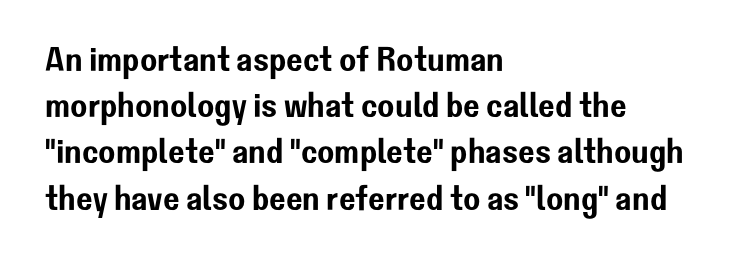
No extra tracking has been applied to these lines. Each letter's strokes conclude bluntly, with no projecting serifs. Any mark beneath the type? The region is blank. Looks like regular typesetting: each glyph gets only the width it needs. Short and long lines alike share a common starting point at left. In terms of posture, this sample is upright.
